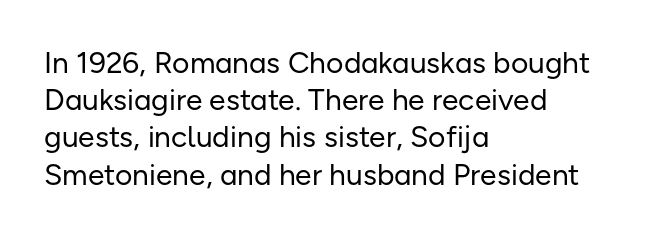
The image shows 30 px regular-weight sans-serif type, upright; set left-aligned, line spacing 1.24x, normal letter spacing, not underlined; low stroke contrast and a medium x-height.
